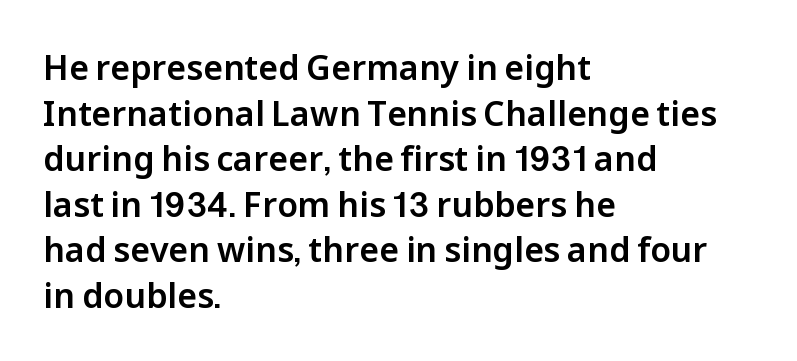
Q: Is the text italic (slanted)? A: No, it is upright.
Q: Is the typeface a serif or a sans-serif typeface? A: Sans-serif.
Q: Is the text underlined? A: No.
Q: How is the paragraph aligned? A: Left-aligned.
Q: Is the spacing between letters normal or unusually wide? A: Normal.
Q: Is the spacing between lines tight, normal or loose? A: Normal.
Q: Width (condensed, normal, or wide)? A: Normal.
Q: Stroke contrast? A: Low.
Q: x-height? A: Medium.
Q: Monospaced? A: No.
